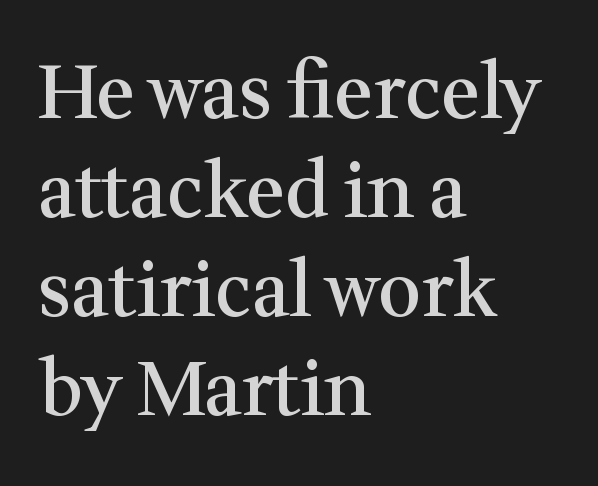
What kind of face is this? One with serifs. Weight check: semibold — heavier than regular, not quite bold. Is the block centered? No — it sits flush against the left margin. Regarding leading, the lines here are spaced in the standard way. The tracking reads as untouched default to a designer's eye. Is this a fixed-width face? No — the glyphs have proportional, varying widths.
